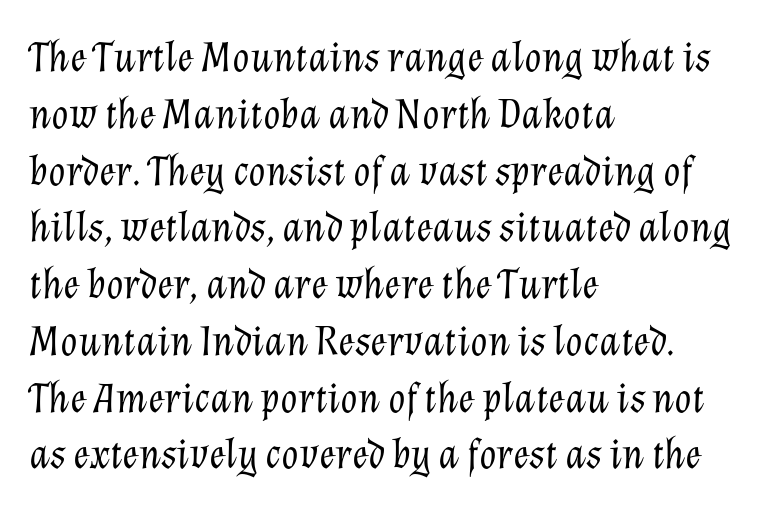
The image shows 44 px light type, italic (leaning right); set left-aligned, normal line spacing (1.29x), normal letter spacing, not underlined; low stroke contrast and a medium x-height.
